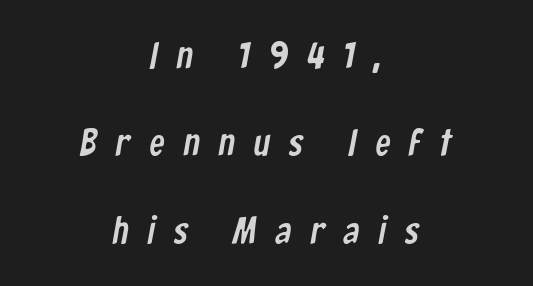
{"serif": "no", "width": "condensed", "stroke_contrast": "low", "x_height": "medium", "monospaced": "no", "underline": "no", "align": "center", "line_spacing": "loose", "line_spacing_ratio": 2.3, "letter_spacing": "wide", "letter_spacing_em": 0.5, "glyph_px": 38}
